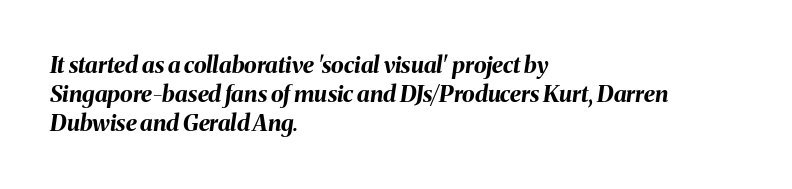
Q: Is the text bold? A: Yes.
Q: Is the text italic (slanted)? A: Yes, it leans right by about 8 degrees.
Q: Is the text underlined? A: No.
Q: How is the paragraph aligned? A: Left-aligned.
Q: Is the spacing between letters normal or unusually wide? A: Normal.
Q: Is the spacing between lines tight, normal or loose? A: Normal.
